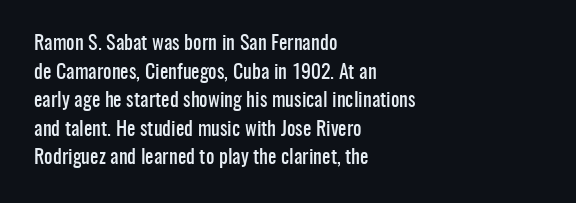
{"italic": "no", "underline": "no", "align": "left", "line_spacing": "normal", "line_spacing_ratio": 1.43, "letter_spacing": "normal", "letter_spacing_em": 0.0, "glyph_px": 20}
